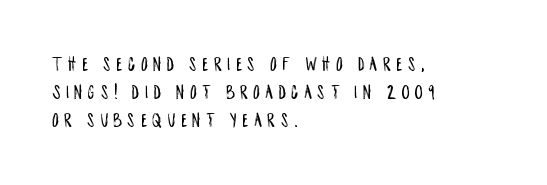
Each word looks stretched out because of the extra space between its letters. Each line starts at the same left margin while the right side varies. The space directly below the letters is spotless. Students, observe: this is what conventionally led text looks like. Is there any slant? The stems are plumb.
